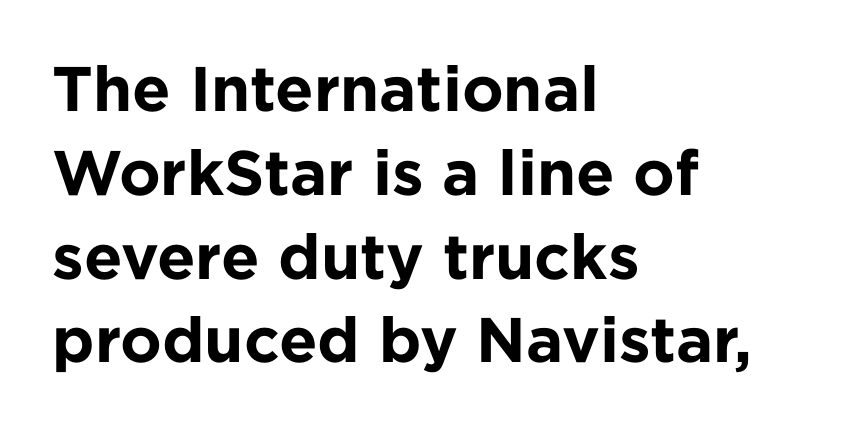
The image shows 63 px bold sans-serif type, upright; set left-aligned, normal line spacing (1.33x), normal letter spacing, not underlined; low stroke contrast and a medium x-height.
